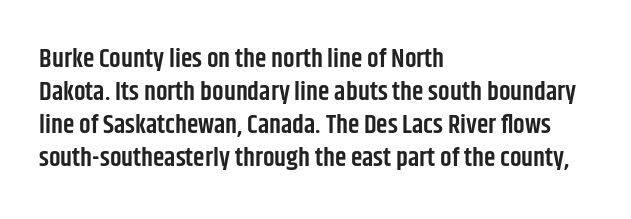
The space beneath each line is pristine and unruled. Notice how the stems are strictly vertical — no italics here. Weight: semibold (demi). Is the letter spacing exaggerated? No — it looks like the ordinary default. The line-height multiplier appears to be the usual default. Short and long lines alike share a common starting point at left.
